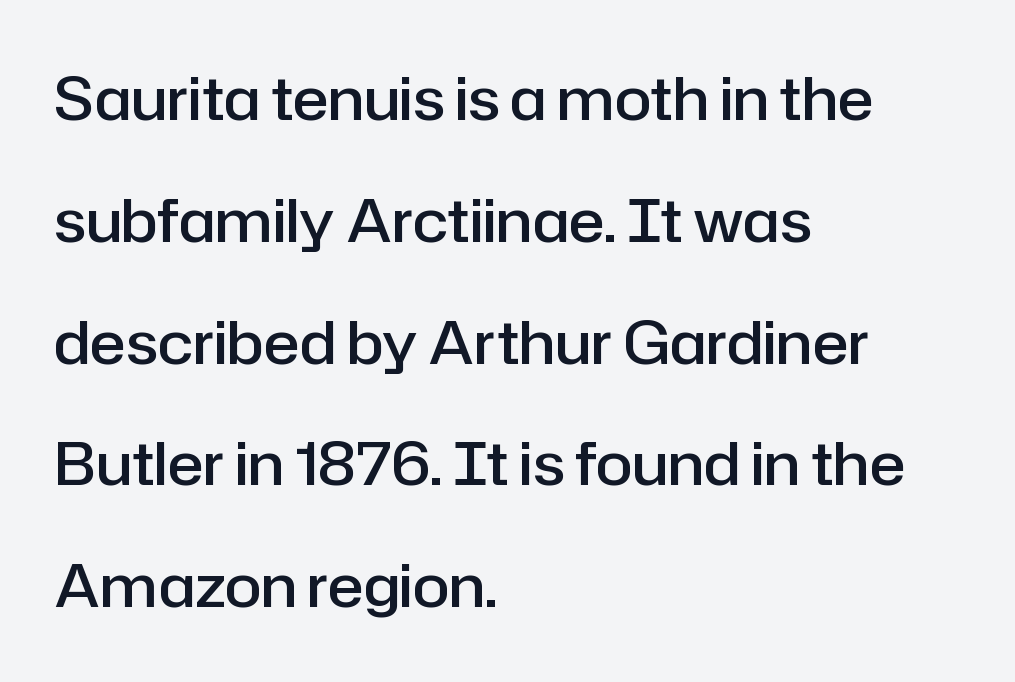
{"serif": "no", "italic": "no", "bold": "semi", "weight": "semibold", "width": "normal", "stroke_contrast": "low", "x_height": "medium", "monospaced": "no", "underline": "no", "align": "left", "line_spacing": "loose", "line_spacing_ratio": 2.03, "letter_spacing": "normal", "letter_spacing_em": 0.0, "glyph_px": 60}
